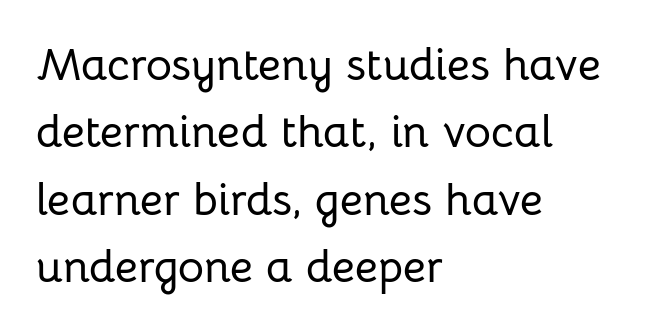
{"serif": "no", "italic": "no", "width": "normal", "stroke_contrast": "low", "x_height": "medium", "monospaced": "no", "underline": "no", "align": "left", "line_spacing": "normal", "line_spacing_ratio": 1.5, "letter_spacing": "normal", "letter_spacing_em": 0.0, "glyph_px": 45}
